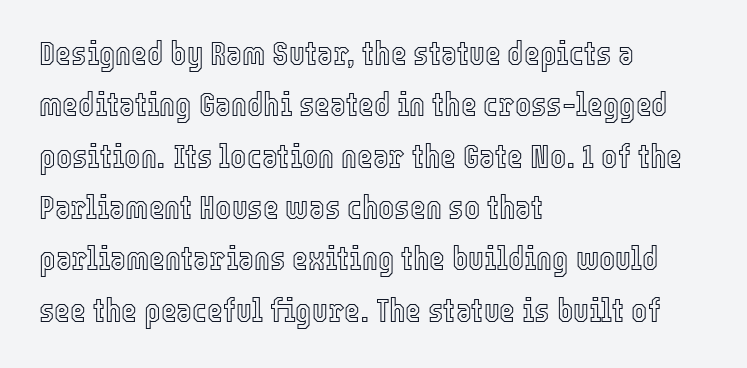
Q: Is the text italic (slanted)? A: No, it is upright.
Q: Is the text underlined? A: No.
Q: How is the paragraph aligned? A: Left-aligned.
Q: Is the spacing between letters normal or unusually wide? A: Normal.
Q: Is the spacing between lines tight, normal or loose? A: Normal.
Q: Width (condensed, normal, or wide)? A: Condensed.
Q: x-height? A: Medium.
Q: Monospaced? A: No.
